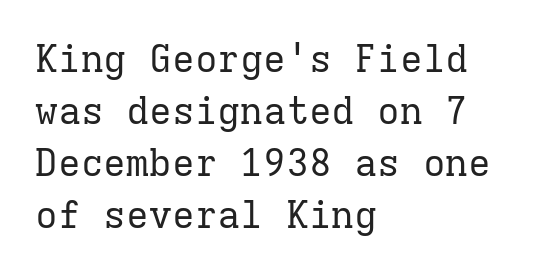
Are there feet on the stems? There are — it's a serif. Only glyphs here, with clear space below each row. Stroke thickness stays within the range of a standard reading face or lighter. Typeset ragged right — the left edge is the straight one. Here the designer chose a console-style face with uniform glyph widths. In terms of leading, this rendering sits right in the middle.
